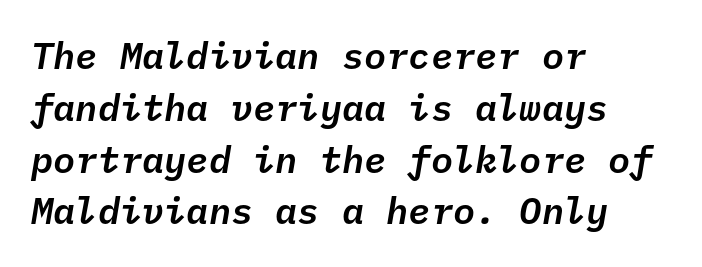
The image shows 37 px text type, italic (leaning right), monospaced; set left-aligned, normal line spacing (1.4x), normal letter spacing, not underlined; low stroke contrast and a medium x-height.
